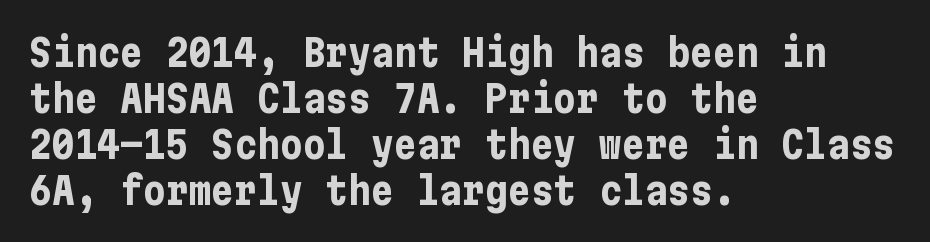
Descenders are the only things crossing below the line. It's the straight-up-and-down kind of type. Serif or sans? Sans — the stroke terminals are bare. The passage shown is emphatically bold. Each word holds together tightly as a unit, with standard inter-letter gaps. A classic flush-left, rag-right setting is used for this passage.
